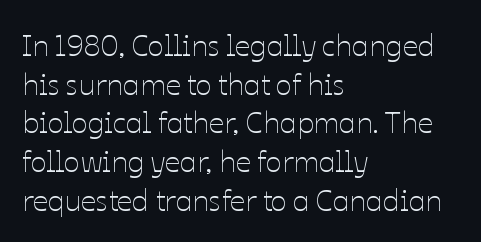
Q: Is the text bold? A: No.
Q: Is the text italic (slanted)? A: No, it is upright.
Q: Is the text underlined? A: No.
Q: How is the paragraph aligned? A: Left-aligned.
Q: Is the spacing between letters normal or unusually wide? A: Normal.
Q: Is the spacing between lines tight, normal or loose? A: Normal.
Q: Width (condensed, normal, or wide)? A: Normal.
Q: Stroke contrast? A: Low.
Q: x-height? A: Medium.
Q: Monospaced? A: No.
